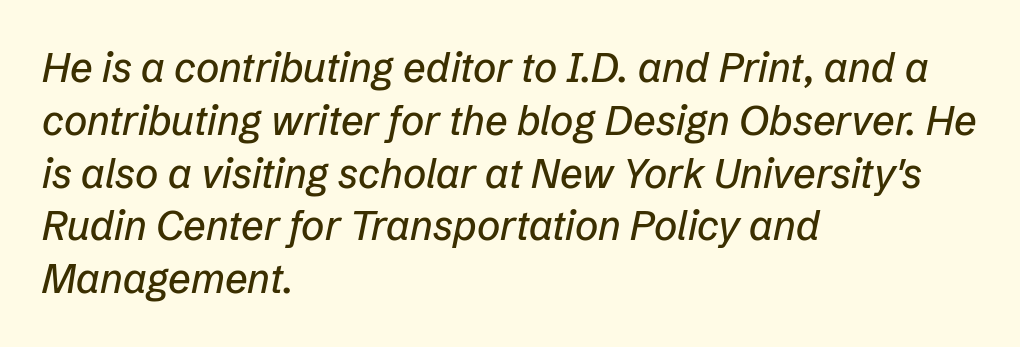
Observe the ordinary spacing: letters are neighbours, not strangers. You could not count columns in this text — the font is proportionally spaced. Italic? Definitely — the glyphs are oblique. The foot of each line stays bare and open. The lines are quadded left. Students, observe: this is what conventionally led text looks like.
